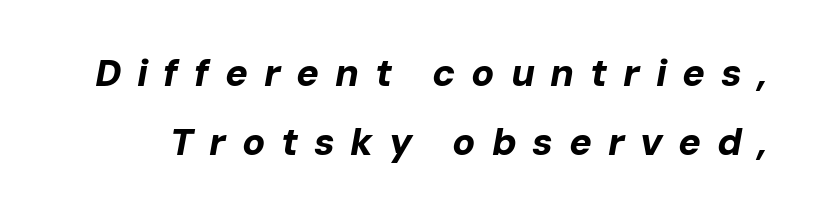
Q: Is the text bold? A: Yes.
Q: Is the text italic (slanted)? A: Yes, it leans right by about 10 degrees.
Q: Is the text underlined? A: No.
Q: Is the spacing between letters normal or unusually wide? A: Unusually wide.
Q: Width (condensed, normal, or wide)? A: Normal.
Q: Stroke contrast? A: Low.
Q: x-height? A: Medium.
Q: Monospaced? A: No.
